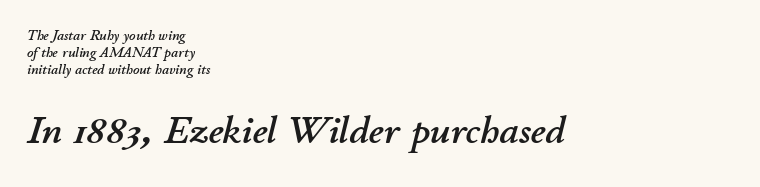
Q: Is the text italic (slanted)? A: Yes, it leans right by about 11 degrees.
Q: Is the text underlined? A: No.
Q: How is the paragraph aligned? A: Left-aligned.
Q: Is the spacing between letters normal or unusually wide? A: Normal.
Q: Which block of text is set in a larger size, the first (top) or the second (bottom)? A: The second (bottom) one.
Q: Width (condensed, normal, or wide)? A: Normal.
Q: Stroke contrast? A: Low.
Q: x-height? A: Small.
Q: Monospaced? A: No.
